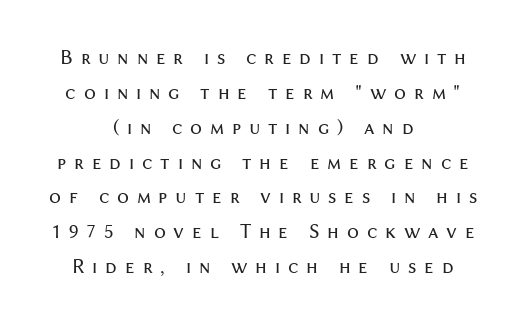
A quiet, ordinary-to-light weight characterises the typeface. The face used here is rendered with a markedly widened letterfit. Interline gaps are of average width in this sample. Neither beginnings nor endings align; midpoints do.
